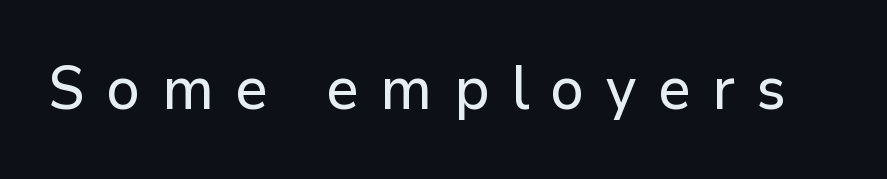
The image shows 60 px sans-serif type, upright; set unusually wide letter spacing (+0.36 em), not underlined; low stroke contrast and a medium x-height.
